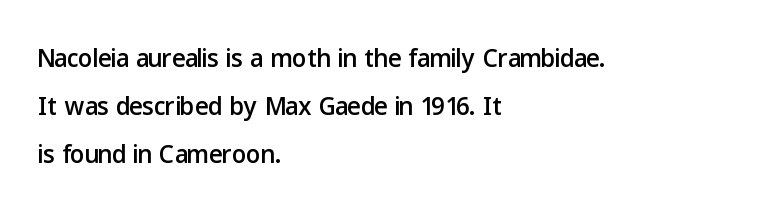
Q: Is the text italic (slanted)? A: No, it is upright.
Q: Is the typeface a serif or a sans-serif typeface? A: Sans-serif.
Q: Is the text underlined? A: No.
Q: How is the paragraph aligned? A: Left-aligned.
Q: Is the spacing between letters normal or unusually wide? A: Normal.
Q: Is the spacing between lines tight, normal or loose? A: Normal.
Q: Width (condensed, normal, or wide)? A: Normal.
Q: Stroke contrast? A: Low.
Q: x-height? A: Medium.
Q: Monospaced? A: No.
